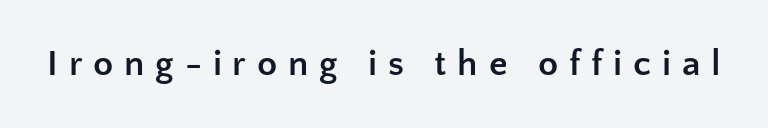
The image shows 37 px semibold sans-serif type, upright; set unusually wide letter spacing (+0.29 em), not underlined; low stroke contrast and a medium x-height.
